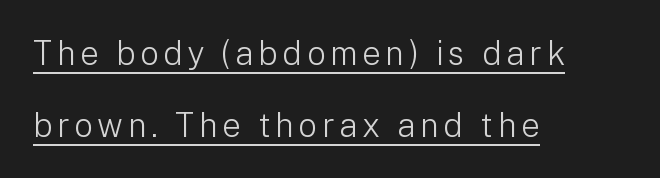
This sample carries an underscore along the baseline area. Italic? Not at all — the glyphs are vertical. Horizontally, the lines are justified to the leading edge only. Note the varied advance widths — an 'i' is clearly narrower than an 'm'. The passage shown stacks its lines with a broad gap.
